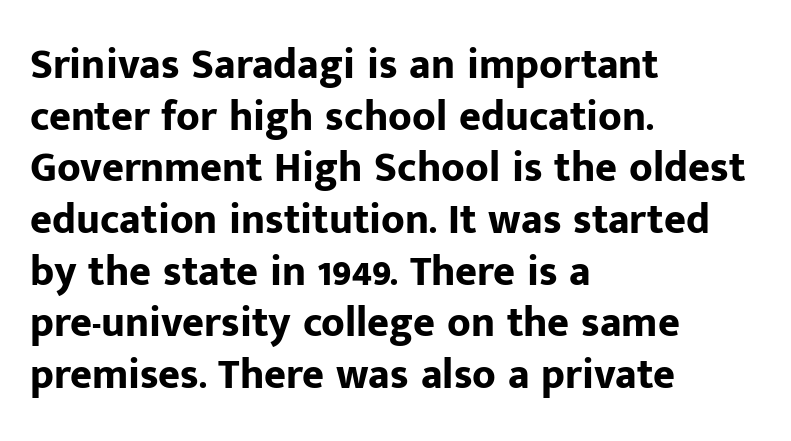
Q: Is the text bold? A: Yes.
Q: Is the text italic (slanted)? A: No, it is upright.
Q: Is the typeface a serif or a sans-serif typeface? A: Sans-serif.
Q: Is the text underlined? A: No.
Q: How is the paragraph aligned? A: Left-aligned.
Q: Is the spacing between letters normal or unusually wide? A: Normal.
Q: Width (condensed, normal, or wide)? A: Normal.
Q: Stroke contrast? A: Low.
Q: x-height? A: Medium.
Q: Monospaced? A: No.
